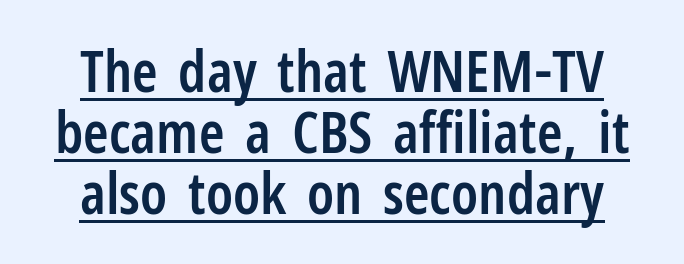
The image shows 58 px semibold, condensed sans-serif type, upright; set centered, tight line spacing (1.05x), normal letter spacing, underlined; low stroke contrast and a medium x-height.
